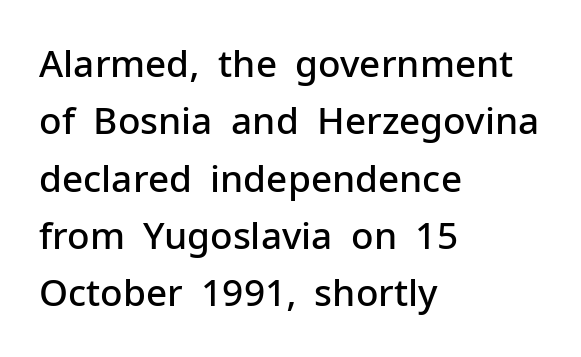
{"serif": "no", "italic": "no", "bold": "semi", "weight": "semibold", "width": "normal", "stroke_contrast": "low", "x_height": "medium", "monospaced": "no", "underline": "no", "align": "left", "line_spacing": "normal", "line_spacing_ratio": 1.55, "letter_spacing": "normal", "letter_spacing_em": 0.0, "glyph_px": 37}
